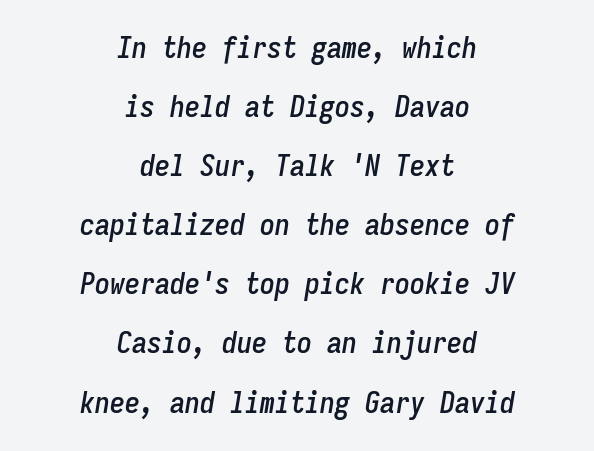
{"italic": "yes", "lean": "right", "slant_degrees": 9, "width": "condensed", "stroke_contrast": "low", "x_height": "medium", "monospaced": "yes", "underline": "no", "align": "center", "line_spacing": "loose", "line_spacing_ratio": 1.97, "letter_spacing": "normal", "letter_spacing_em": 0.0, "glyph_px": 30}
